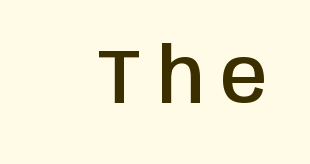
The image shows 76 px semibold, condensed sans-serif type, upright; set unusually wide letter spacing (+0.22 em), not underlined; low stroke contrast and a large x-height.
